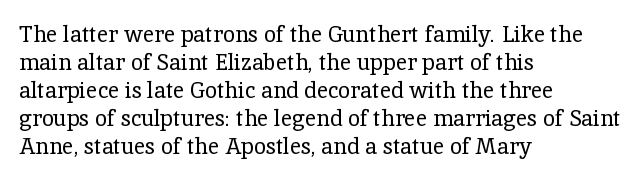
The image shows 22 px text type, upright; set left-aligned, normal line spacing (1.27x), normal letter spacing, not underlined.
